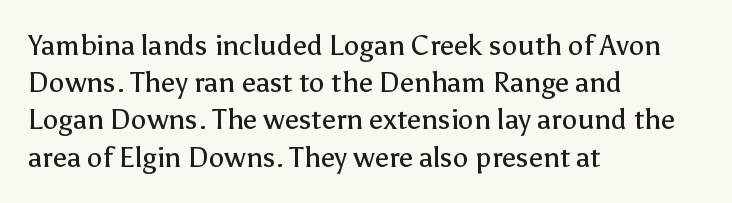
Descender tails drop into unmarked territory. Check where the strokes stop: nothing finishes them off — pure sans. Think of a printed novel: that variable character pitch is what you see here. The typography opts for an upright posture over an oblique one.
